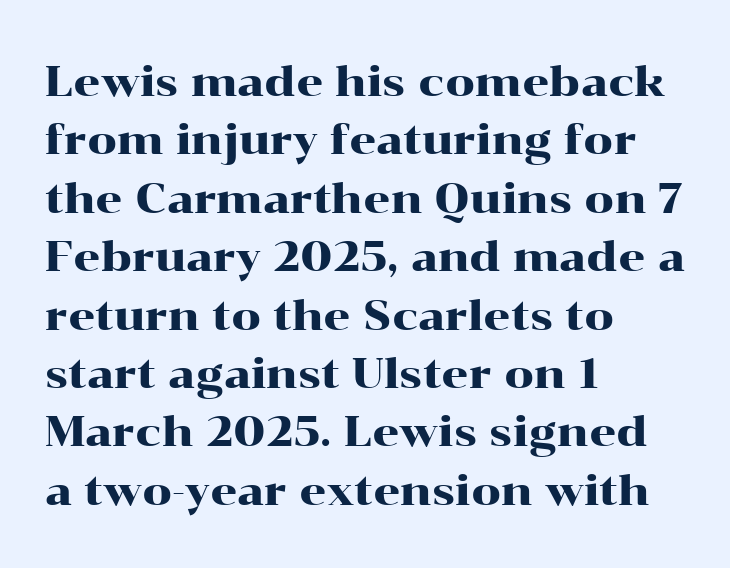
The image shows 42 px wide serif type, upright; set left-aligned, normal line spacing (1.39x), normal letter spacing, not underlined; high stroke contrast and a medium x-height.
